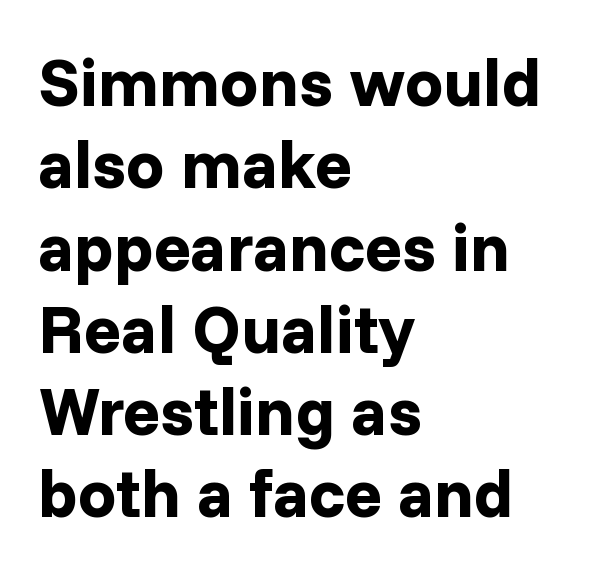
The image shows 68 px bold sans-serif type, upright; set left-aligned, line spacing 1.21x, normal letter spacing, not underlined; low stroke contrast and a medium x-height.
